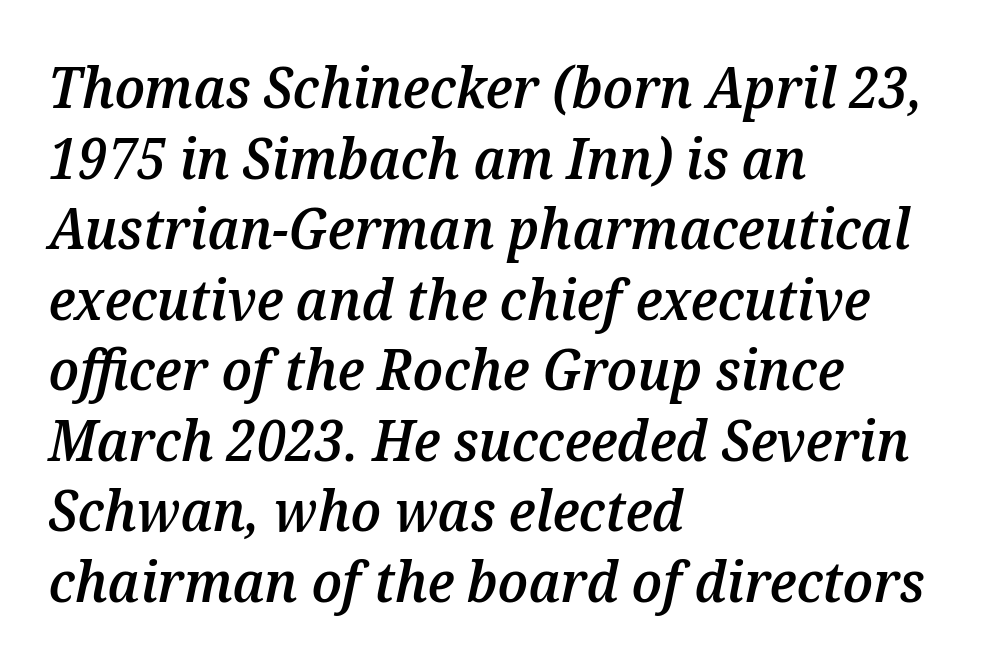
Every letter is mildly thick-stroked: semibold rather than bold. The rendering anchors every line to the left-hand side. This sample uses an oblique cut, with every glyph tilted off the vertical. Do the characters align in a grid? No, the font is proportional.
